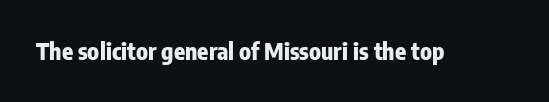
{"italic": "no", "bold": "yes", "underline": "no", "letter_spacing": "normal", "letter_spacing_em": 0.0, "glyph_px": 23}
